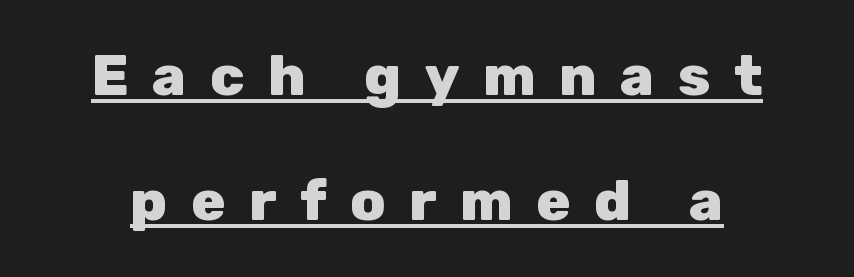
{"serif": "no", "italic": "no", "bold": "yes", "weight": "heavy", "width": "normal", "stroke_contrast": "low", "x_height": "medium", "monospaced": "no", "underline": "yes", "line_spacing": "loose", "line_spacing_ratio": 2.2, "letter_spacing": "wide", "letter_spacing_em": 0.41, "glyph_px": 57}
